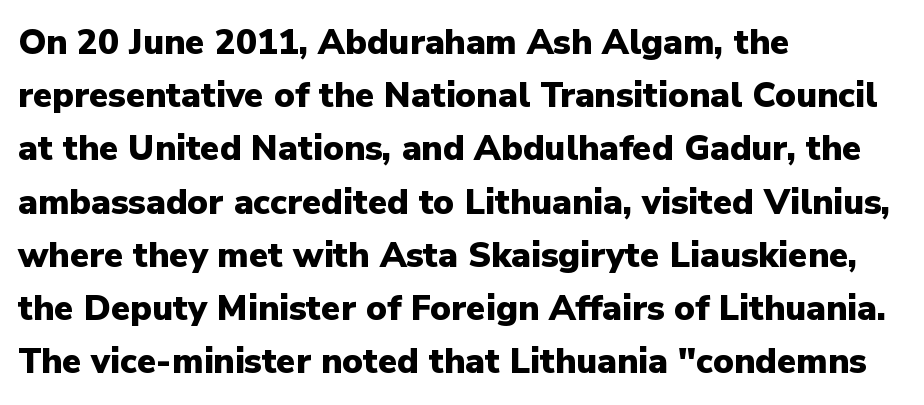
Just letters on the line, the space beneath them empty. The vertical gap from one line to the next is medium. These lines were composed using upright roman letters. Left-aligned paragraph, ragged on the right. Students, this is bold: see how much ink each stroke carries.
